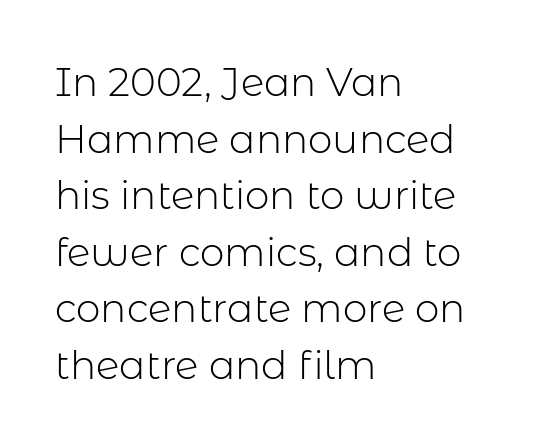
Q: Is the text bold? A: No.
Q: Is the text italic (slanted)? A: No, it is upright.
Q: Is the typeface a serif or a sans-serif typeface? A: Sans-serif.
Q: Is the text underlined? A: No.
Q: How is the paragraph aligned? A: Left-aligned.
Q: Is the spacing between letters normal or unusually wide? A: Normal.
Q: Is the spacing between lines tight, normal or loose? A: Normal.
Q: Width (condensed, normal, or wide)? A: Normal.
Q: Stroke contrast? A: Low.
Q: x-height? A: Medium.
Q: Monospaced? A: No.
